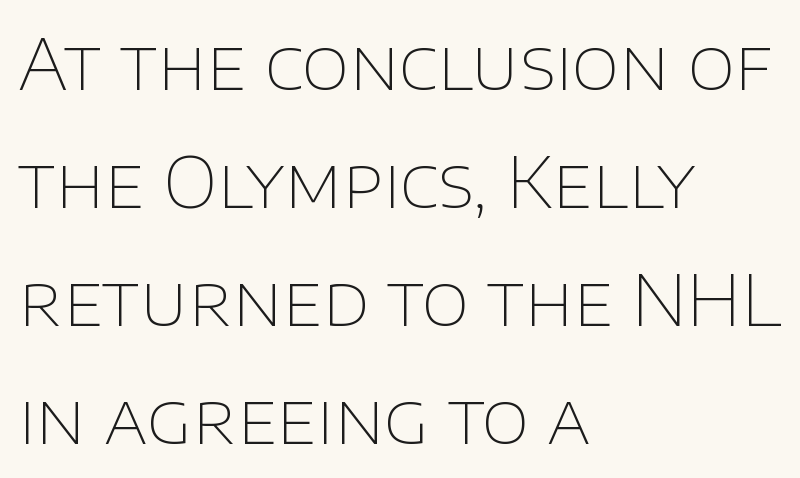
Q: Is the text bold? A: No.
Q: Is the text italic (slanted)? A: No, it is upright.
Q: Is the typeface a serif or a sans-serif typeface? A: Sans-serif.
Q: Is the text underlined? A: No.
Q: How is the paragraph aligned? A: Left-aligned.
Q: Is the spacing between letters normal or unusually wide? A: Normal.
Q: Width (condensed, normal, or wide)? A: Normal.
Q: Stroke contrast? A: Low.
Q: x-height? A: Large.
Q: Monospaced? A: No.
